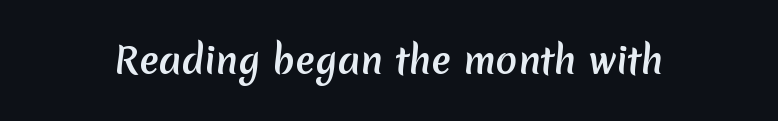
{"serif": "no", "width": "normal", "stroke_contrast": "medium", "x_height": "medium", "monospaced": "no", "underline": "no", "letter_spacing": "normal", "letter_spacing_em": 0.0, "glyph_px": 36}
